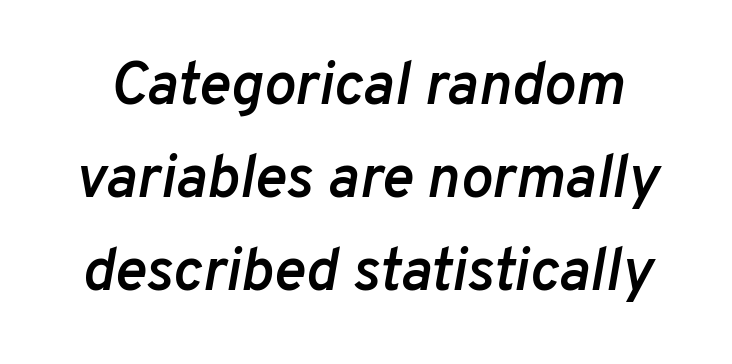
Q: Is the text bold? A: Semi-bold.
Q: Is the text italic (slanted)? A: Yes, it leans right by about 10 degrees.
Q: Is the text underlined? A: No.
Q: Is the spacing between letters normal or unusually wide? A: Normal.
Q: Is the spacing between lines tight, normal or loose? A: Normal.
Q: Width (condensed, normal, or wide)? A: Normal.
Q: Stroke contrast? A: Low.
Q: x-height? A: Medium.
Q: Monospaced? A: No.
